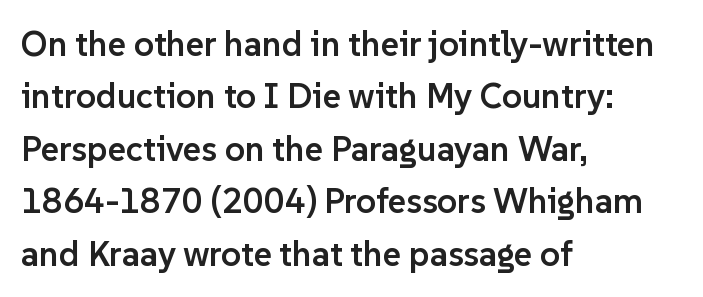
Quick note: not italic, upright. Its strokes are somewhat broadened, the hallmark of semibold type. Descenders hang freely into open space. The rendering shows plain stroke endings on the letterforms — a sans-serif design. Standard letterfit; no display-style spreading of the glyphs.
